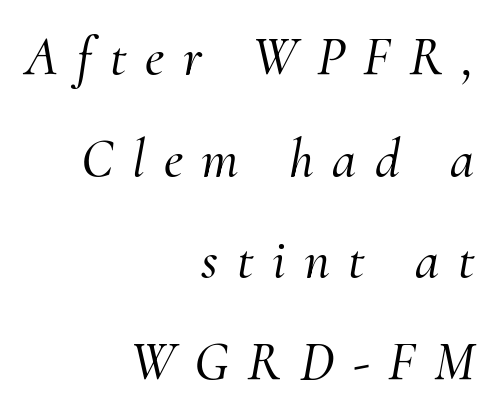
{"serif": "yes", "italic": "yes", "lean": "right", "slant_degrees": 10, "width": "normal", "stroke_contrast": "medium", "x_height": "small", "monospaced": "no", "underline": "no", "align": "right", "line_spacing_ratio": 1.85, "letter_spacing": "wide", "letter_spacing_em": 0.34, "glyph_px": 55}
